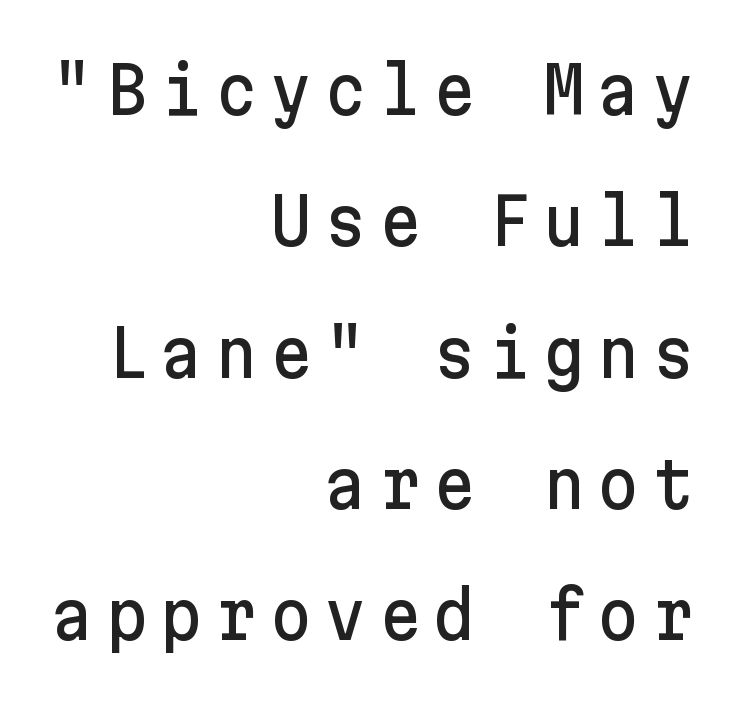
Typographically, this falls in the sans-serif category. Plain, unruled lines of type. The designer dialed line spacing up above the default. Characters remain perfectly vertical along every line. The setting favours the right margin, as signatures and pull-quotes sometimes do.
